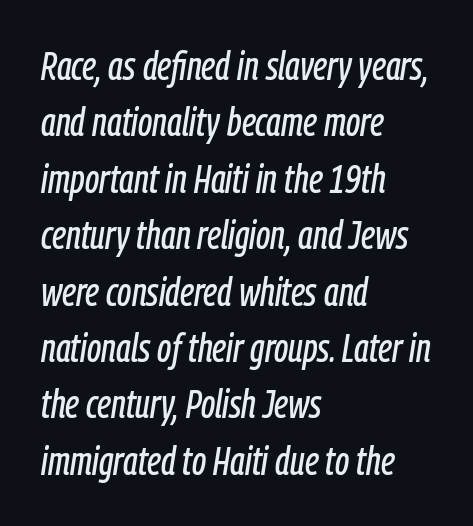
The image shows 40 px condensed type, italic (leaning right); set left-aligned, normal line spacing (1.41x), normal letter spacing, not underlined; low stroke contrast and a medium x-height.
